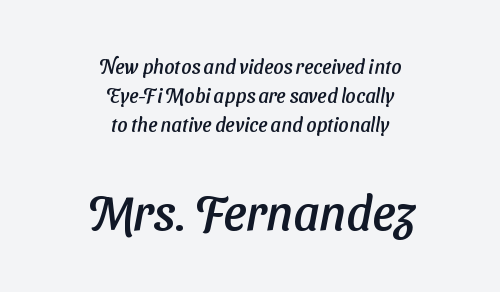
Q: Is the typeface a serif or a sans-serif typeface? A: Sans-serif.
Q: Is the text underlined? A: No.
Q: How is the paragraph aligned? A: Centered.
Q: Is the spacing between letters normal or unusually wide? A: Normal.
Q: Is the spacing between lines tight, normal or loose? A: Normal.
Q: Which block of text is set in a larger size, the first (top) or the second (bottom)? A: The second (bottom) one.
Q: Width (condensed, normal, or wide)? A: Normal.
Q: Stroke contrast? A: Low.
Q: x-height? A: Medium.
Q: Monospaced? A: No.
